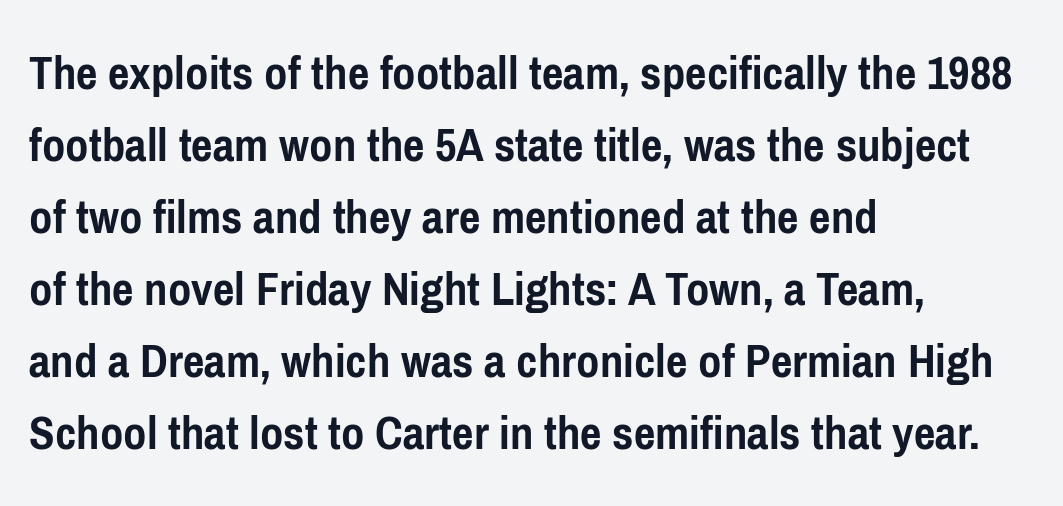
The image shows 51 px semibold, condensed sans-serif type, upright; set left-aligned, normal line spacing (1.41x), normal letter spacing, not underlined; low stroke contrast and a medium x-height.
